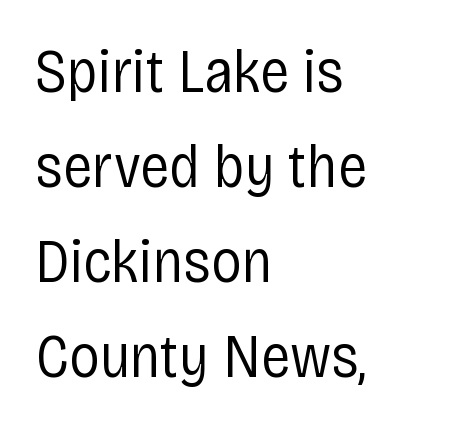
{"serif": "no", "italic": "no", "bold": "no", "weight": "regular", "width": "condensed", "stroke_contrast": "low", "x_height": "large", "monospaced": "no", "underline": "no", "align": "left", "line_spacing": "normal", "line_spacing_ratio": 1.56, "letter_spacing": "normal", "letter_spacing_em": 0.0, "glyph_px": 61}
